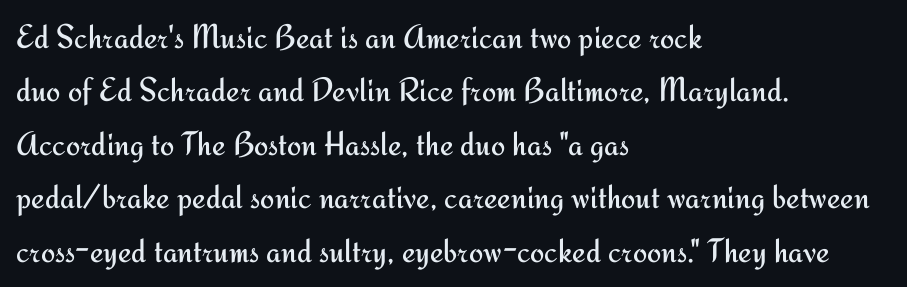
Words appear dense and cohesive because spacing is normal. Unmarked baselines from the first word to the last. Leftover space on each line is placed entirely after the last word. It's the straight-up-and-down kind of type. Rows of type keep a routine distance in the vertical direction.
